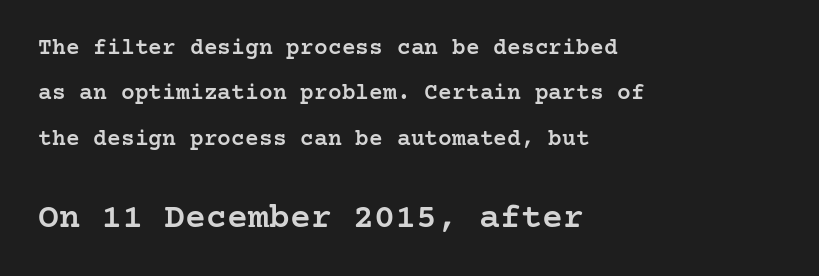
The lettering stays uniformly vertical, giving the passage a roman look. This rendering employs a face with finishing strokes, i.e., a serif. Look at the stroke-to-counter ratio: somewhat heavy, a semibold. Letters rest on an invisible, unmarked baseline.
